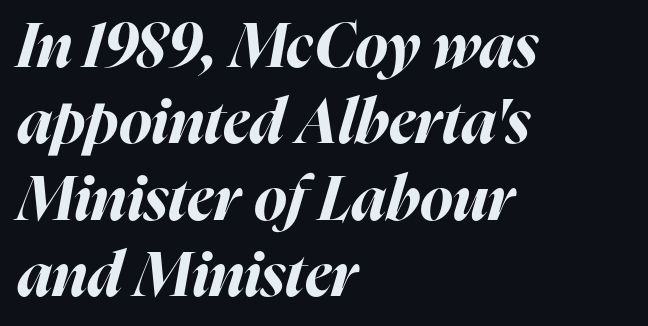
The line texture is even and compact thanks to regular tracking. Italic? Definitely — the glyphs are oblique. The passage shown is not underscored anywhere. Notice how the passage keeps a crisp vertical edge on the left only.
